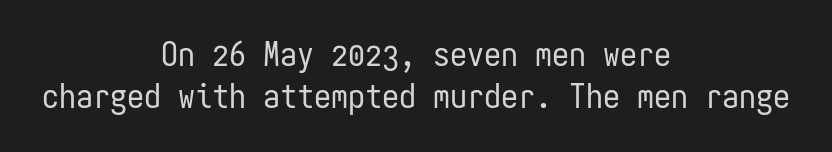
{"serif": "no", "italic": "no", "bold": "no", "weight": "regular", "width": "condensed", "stroke_contrast": "low", "x_height": "medium", "monospaced": "yes", "underline": "no", "align": "center", "line_spacing": "normal", "line_spacing_ratio": 1.25, "letter_spacing": "normal", "letter_spacing_em": 0.0, "glyph_px": 34}
